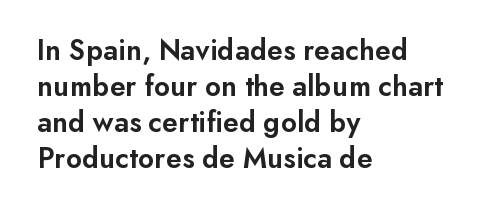
{"serif": "no", "italic": "no", "bold": "semi", "weight": "semibold", "width": "normal", "stroke_contrast": "low", "x_height": "small", "monospaced": "no", "underline": "no", "align": "left", "line_spacing_ratio": 1.2, "letter_spacing": "normal", "letter_spacing_em": 0.0, "glyph_px": 30}
